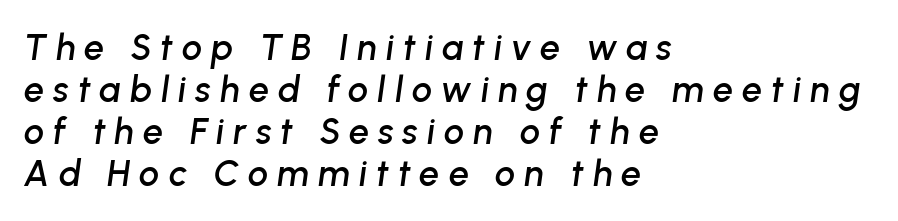
{"italic": "yes", "lean": "right", "slant_degrees": 8, "width": "normal", "stroke_contrast": "low", "x_height": "medium", "monospaced": "no", "underline": "no", "align": "left", "line_spacing_ratio": 1.17, "letter_spacing": "wide", "letter_spacing_em": 0.25, "glyph_px": 36}
